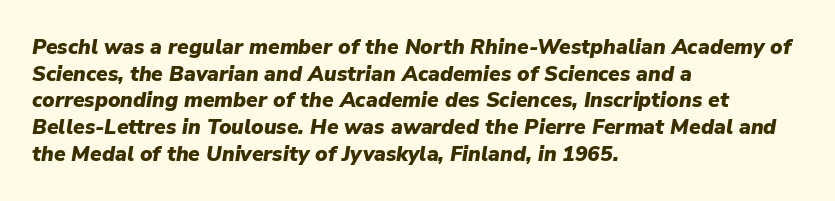
{"italic": "yes", "lean": "right", "slant_degrees": 9, "bold": "yes", "underline": "no", "align": "left", "line_spacing": "normal", "line_spacing_ratio": 1.27, "letter_spacing": "normal", "letter_spacing_em": 0.0, "glyph_px": 21}
